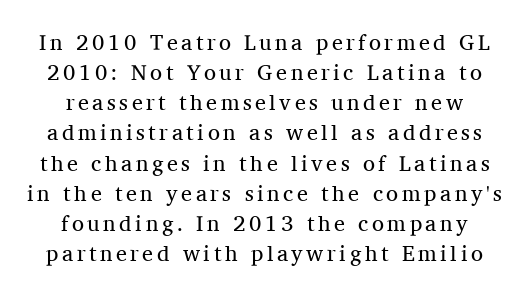
The letters stand upright; this is a roman face. A light-to-regular cut is what we see here. These lines stack symmetrically, like a column narrowing and widening about its center. The lines sit at an ordinary, default distance from one another.
